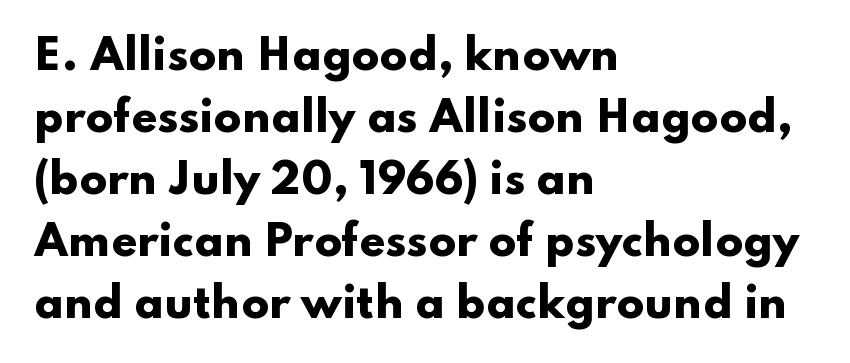
Q: Is the text bold? A: Yes.
Q: Is the text italic (slanted)? A: No, it is upright.
Q: Is the typeface a serif or a sans-serif typeface? A: Sans-serif.
Q: Is the text underlined? A: No.
Q: How is the paragraph aligned? A: Left-aligned.
Q: Is the spacing between letters normal or unusually wide? A: Normal.
Q: Is the spacing between lines tight, normal or loose? A: Normal.
Q: Width (condensed, normal, or wide)? A: Wide.
Q: Stroke contrast? A: Low.
Q: x-height? A: Small.
Q: Monospaced? A: No.
